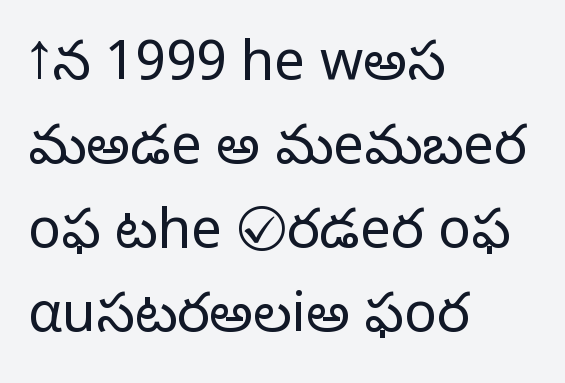
Q: Is the text bold? A: No.
Q: Is the text italic (slanted)? A: No, it is upright.
Q: Is the typeface a serif or a sans-serif typeface? A: Sans-serif.
Q: Is the text underlined? A: No.
Q: How is the paragraph aligned? A: Left-aligned.
Q: Is the spacing between letters normal or unusually wide? A: Normal.
Q: Is the spacing between lines tight, normal or loose? A: Normal.
Q: Width (condensed, normal, or wide)? A: Normal.
Q: Stroke contrast? A: Low.
Q: x-height? A: Medium.
Q: Monospaced? A: No.
